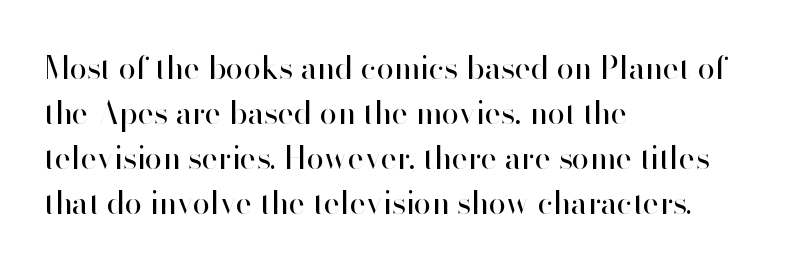
Q: Is the text bold? A: No.
Q: Is the text italic (slanted)? A: No, it is upright.
Q: Is the typeface a serif or a sans-serif typeface? A: Sans-serif.
Q: Is the text underlined? A: No.
Q: How is the paragraph aligned? A: Left-aligned.
Q: Is the spacing between letters normal or unusually wide? A: Normal.
Q: Is the spacing between lines tight, normal or loose? A: Normal.
Q: Width (condensed, normal, or wide)? A: Normal.
Q: Stroke contrast? A: High.
Q: x-height? A: Small.
Q: Monospaced? A: No.
